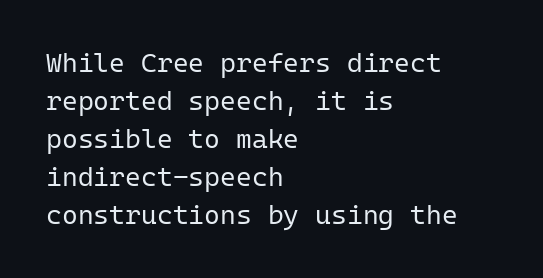
The image shows 27 px text type, upright; set left-aligned, normal line spacing (1.41x), normal letter spacing, not underlined.
